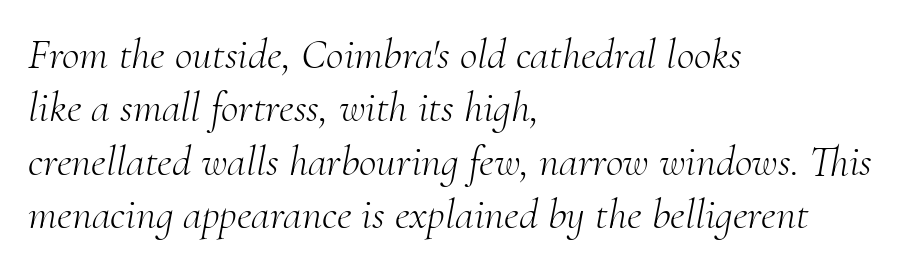
Q: Is the text bold? A: No.
Q: Is the text italic (slanted)? A: Yes, it leans right by about 10 degrees.
Q: Is the typeface a serif or a sans-serif typeface? A: Serif.
Q: Is the text underlined? A: No.
Q: How is the paragraph aligned? A: Left-aligned.
Q: Is the spacing between letters normal or unusually wide? A: Normal.
Q: Width (condensed, normal, or wide)? A: Normal.
Q: Stroke contrast? A: Medium.
Q: x-height? A: Small.
Q: Monospaced? A: No.
